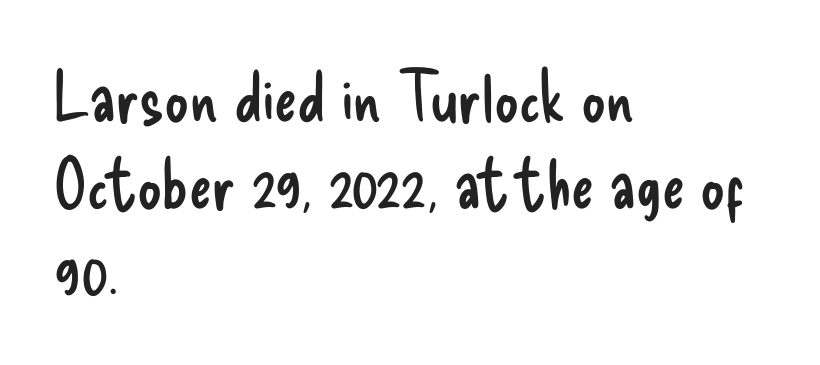
{"serif": "no", "italic": "no", "bold": "no", "weight": "regular", "width": "condensed", "stroke_contrast": "low", "x_height": "small", "monospaced": "no", "underline": "no", "align": "left", "line_spacing": "normal", "line_spacing_ratio": 1.28, "letter_spacing": "normal", "letter_spacing_em": 0.0, "glyph_px": 68}
